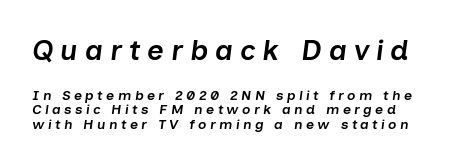
The image shows 29 px semibold type, italic (leaning right); set tight line spacing (1.05x), unusually wide letter spacing (+0.24 em), not underlined; the first (top) block is 2.07x larger; low stroke contrast and a medium x-height.
